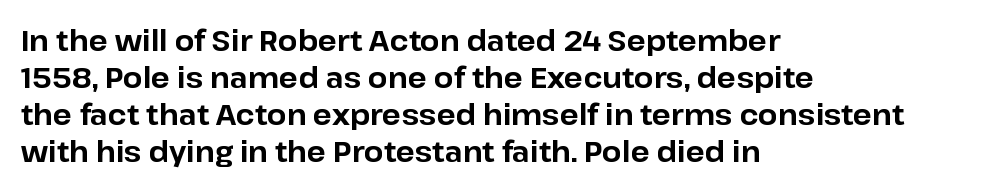
{"serif": "no", "italic": "no", "bold": "yes", "weight": "bold", "width": "normal", "stroke_contrast": "low", "x_height": "medium", "monospaced": "no", "underline": "no", "align": "left", "line_spacing": "normal", "line_spacing_ratio": 1.32, "letter_spacing": "normal", "letter_spacing_em": 0.0, "glyph_px": 28}
